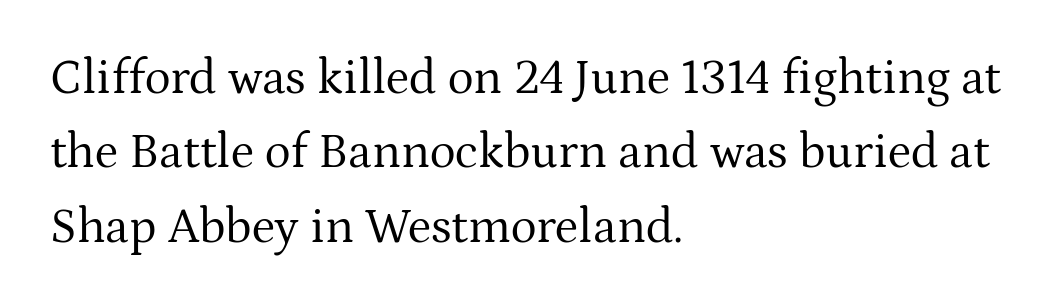
{"serif": "yes", "italic": "no", "bold": "no", "weight": "regular", "width": "normal", "stroke_contrast": "medium", "x_height": "medium", "monospaced": "no", "underline": "no", "align": "left", "line_spacing": "normal", "line_spacing_ratio": 1.52, "letter_spacing": "normal", "letter_spacing_em": 0.0, "glyph_px": 49}
